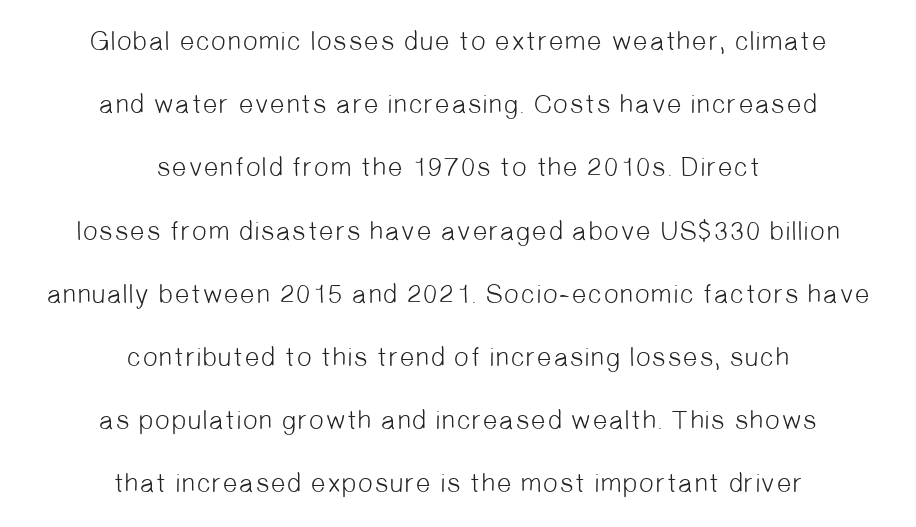
Does the copy run flush right? No — it is centered line by line. Beneath every word, the page is bare. The gaps between neighbouring characters are ordinary and unremarkable. Airy leading.
